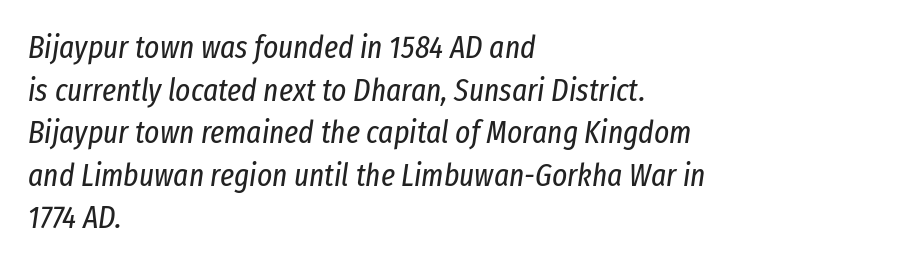
The image shows 32 px regular-weight, condensed type, italic (leaning right); set left-aligned, normal line spacing (1.33x), normal letter spacing, not underlined; low stroke contrast and a medium x-height.
